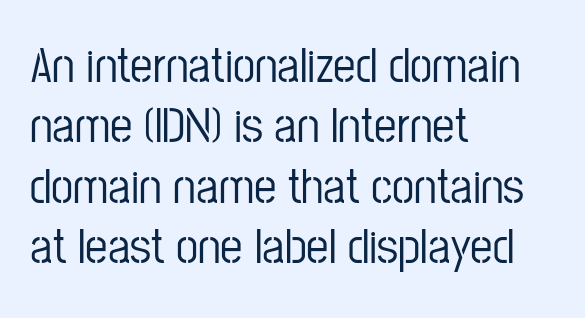
The image shows 50 px condensed sans-serif type, upright; set left-aligned, line spacing 1.21x, normal letter spacing, not underlined; low stroke contrast and a medium x-height.
